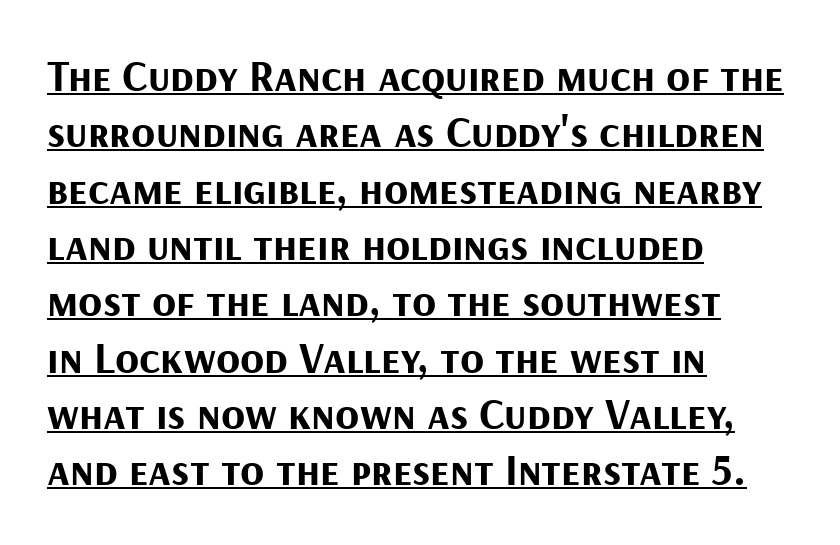
{"serif": "no", "italic": "no", "bold": "yes", "weight": "bold", "width": "normal", "stroke_contrast": "medium", "x_height": "medium", "monospaced": "no", "underline": "yes", "align": "left", "line_spacing": "normal", "line_spacing_ratio": 1.28, "letter_spacing": "normal", "letter_spacing_em": 0.0, "glyph_px": 44}
